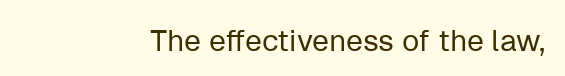
Q: Is the text bold? A: No.
Q: Is the text italic (slanted)? A: No, it is upright.
Q: Is the typeface a serif or a sans-serif typeface? A: Sans-serif.
Q: Is the text underlined? A: No.
Q: Is the spacing between letters normal or unusually wide? A: Normal.
Q: Width (condensed, normal, or wide)? A: Normal.
Q: Stroke contrast? A: Low.
Q: x-height? A: Medium.
Q: Monospaced? A: No.
